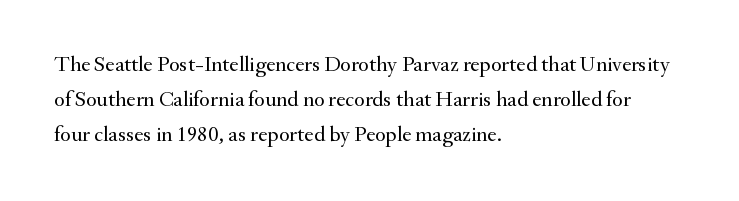
Q: Is the text bold? A: No.
Q: Is the text italic (slanted)? A: No, it is upright.
Q: Is the text underlined? A: No.
Q: How is the paragraph aligned? A: Left-aligned.
Q: Is the spacing between letters normal or unusually wide? A: Normal.
Q: Is the spacing between lines tight, normal or loose? A: Normal.
